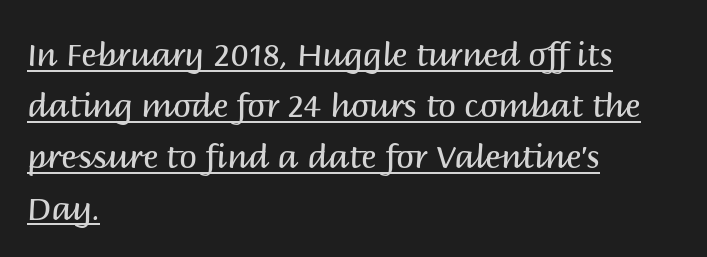
Q: Is the text bold? A: No.
Q: Is the text italic (slanted)? A: Yes.
Q: Is the typeface a serif or a sans-serif typeface? A: Sans-serif.
Q: Is the text underlined? A: Yes.
Q: How is the paragraph aligned? A: Left-aligned.
Q: Is the spacing between letters normal or unusually wide? A: Normal.
Q: Is the spacing between lines tight, normal or loose? A: Normal.
Q: Width (condensed, normal, or wide)? A: Normal.
Q: Stroke contrast? A: Medium.
Q: x-height? A: Large.
Q: Monospaced? A: No.
